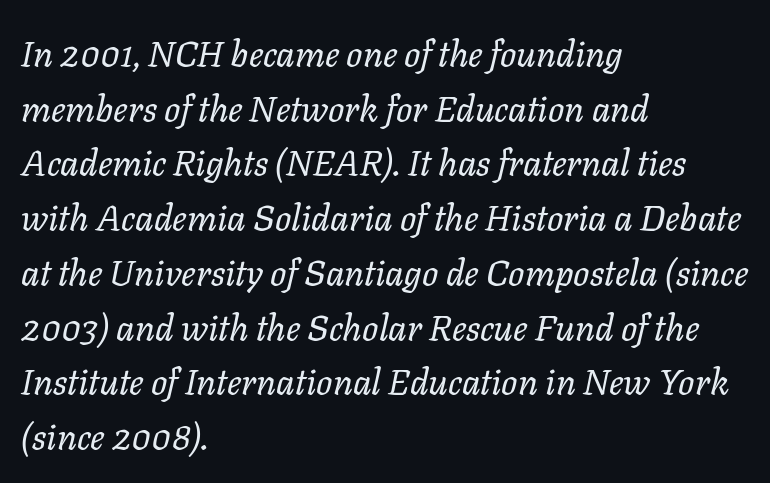
Varying glyph widths throughout — classic text-font behaviour. Rows of type keep a routine distance in the vertical direction. Any mark beneath the type? The region is blank. A quiet, ordinary-to-light weight characterises the typeface. The typography opts for an oblique posture over an upright one. Each word holds together tightly as a unit, with standard inter-letter gaps.
